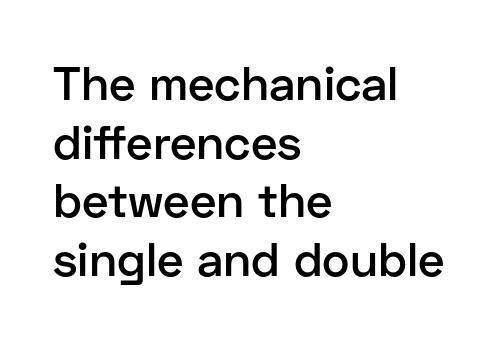
The image shows 47 px semibold sans-serif type, upright; set left-aligned, normal line spacing (1.25x), normal letter spacing, not underlined; low stroke contrast and a medium x-height.
